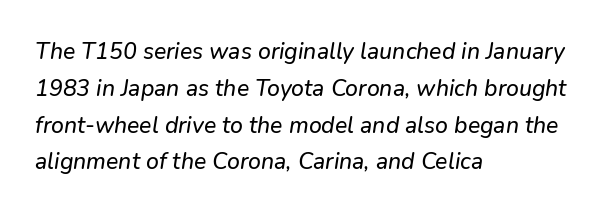
Q: Is the text underlined? A: No.
Q: How is the paragraph aligned? A: Left-aligned.
Q: Is the spacing between letters normal or unusually wide? A: Normal.
Q: Is the spacing between lines tight, normal or loose? A: Normal.
